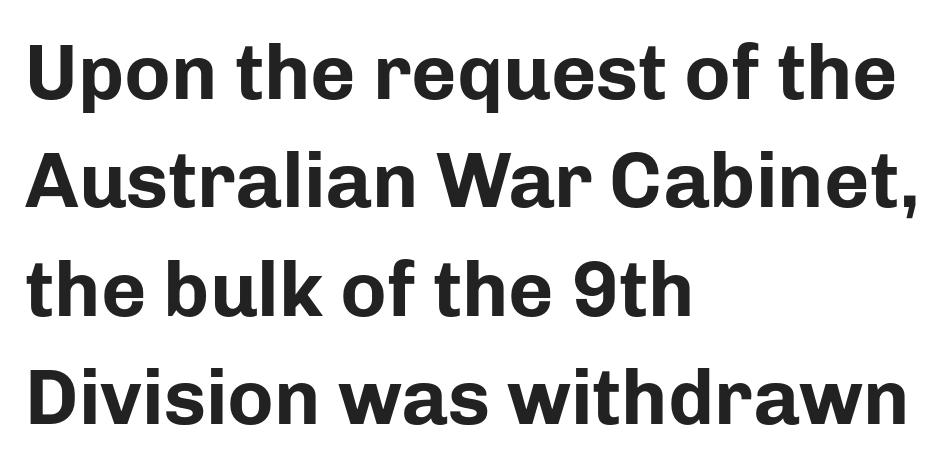
The image shows 78 px bold sans-serif type, upright; set left-aligned, normal line spacing (1.39x), normal letter spacing, not underlined; low stroke contrast and a medium x-height.
